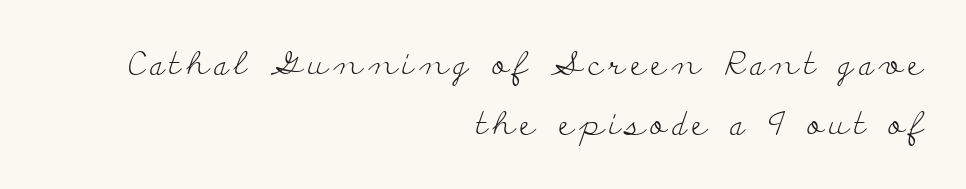
{"serif": "yes", "bold": "no", "weight": "light", "width": "wide", "stroke_contrast": "low", "x_height": "small", "monospaced": "no", "underline": "no", "align": "right", "line_spacing_ratio": 1.87, "glyph_px": 32}
